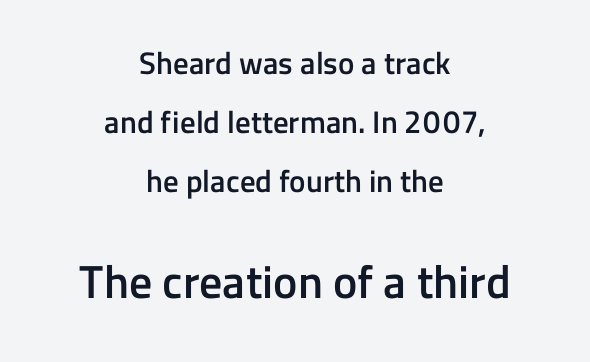
Q: Is the text bold? A: Semi-bold.
Q: Is the text italic (slanted)? A: No, it is upright.
Q: Is the typeface a serif or a sans-serif typeface? A: Sans-serif.
Q: Is the text underlined? A: No.
Q: How is the paragraph aligned? A: Centered.
Q: Is the spacing between letters normal or unusually wide? A: Normal.
Q: Is the spacing between lines tight, normal or loose? A: Loose.
Q: Which block of text is set in a larger size, the first (top) or the second (bottom)? A: The second (bottom) one.
Q: Width (condensed, normal, or wide)? A: Normal.
Q: Stroke contrast? A: Low.
Q: x-height? A: Medium.
Q: Monospaced? A: No.
